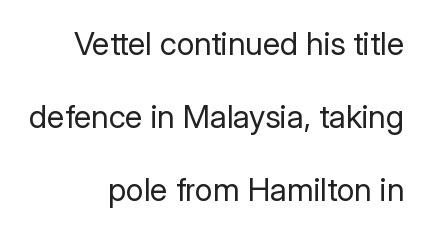
The font is comparable to plain body text, perhaps lighter. Think of a printed novel: that variable character pitch is what you see here. Vertical spacing — loose. Caption: multi-line text, flush right, ragged left. Italic? Not at all — the glyphs are vertical.
